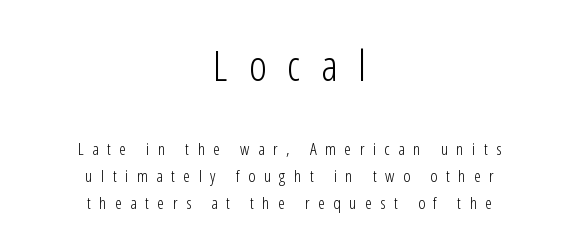
{"serif": "no", "italic": "no", "bold": "no", "weight": "light", "width": "condensed", "stroke_contrast": "low", "x_height": "medium", "monospaced": "no", "underline": "no", "align": "center", "line_spacing": "normal", "line_spacing_ratio": 1.58, "letter_spacing": "wide", "letter_spacing_em": 0.5, "larger_block": "first", "size_ratio": 2.47, "glyph_px": 42}
